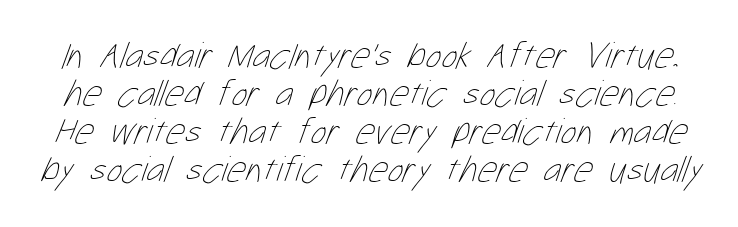
The image shows 37 px thin, condensed type; set tight line spacing (1.03x), normal letter spacing, not underlined; low stroke contrast and a medium x-height.
